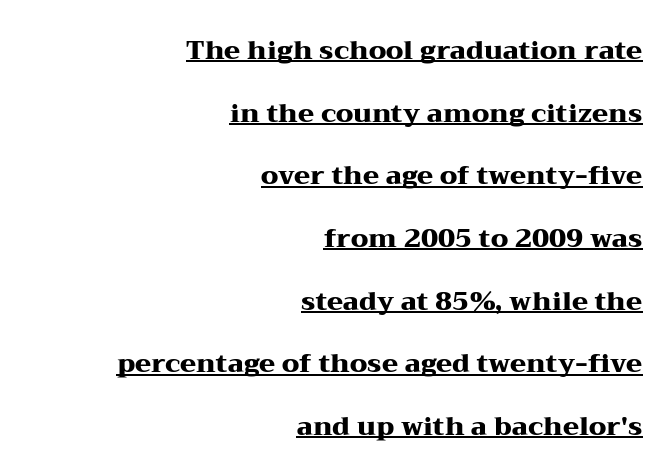
Like a heading marked for emphasis, these lines bear an underscore. Is there much room between lines? Yes — plenty of vertical air separates them. What stands out about the letter spacing? Nothing — it is the standard amount. A roman cut, with each character standing at attention. Leftover space on each line is placed entirely before the opening word. Students, this is bold: see how much ink each stroke carries.
